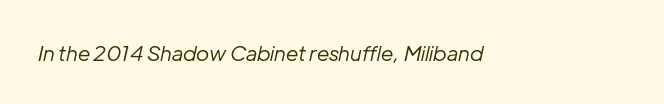
Q: Is the text bold? A: No.
Q: Is the text italic (slanted)? A: Yes, it leans right by about 12 degrees.
Q: Is the text underlined? A: No.
Q: Is the spacing between letters normal or unusually wide? A: Normal.
